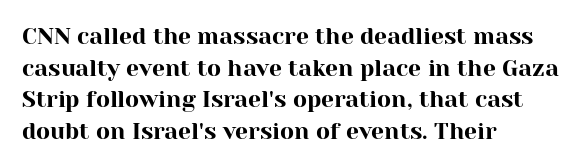
The letterforms sit shoulder to shoulder at normal distance. The paragraph has a hard left edge and a soft right edge. A clean baseline with only descenders dipping below it. No italicization has been applied; the sample stays upright.
